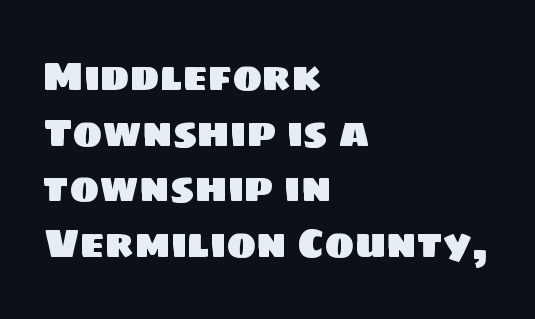
Q: Is the typeface a serif or a sans-serif typeface? A: Sans-serif.
Q: Is the text underlined? A: No.
Q: How is the paragraph aligned? A: Left-aligned.
Q: Is the spacing between letters normal or unusually wide? A: Normal.
Q: Is the spacing between lines tight, normal or loose? A: Normal.
Q: Width (condensed, normal, or wide)? A: Normal.
Q: Stroke contrast? A: Low.
Q: x-height? A: Large.
Q: Monospaced? A: No.
